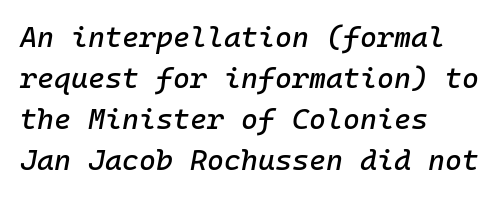
Caption: multi-line text, flush left, ragged right. The line-height multiplier appears to be the usual default. If you drew a line through each stem, it would be angled. Rule under the text: the space is simply empty. Each letter, wide or thin by design, is forced into the same width here.
